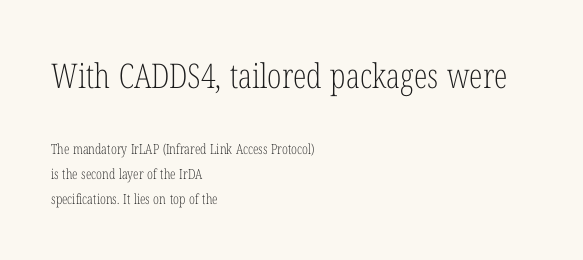
The rendering anchors every line to the left-hand side. The face used here appears at its bigger size in the upper chunk. The face used here is rendered with its standard letterfit. Is the stroke heavy? The answer is a plain regular-or-lighter. Ordinary non-slanted type is in use. The designer went with a serif here, giving each stem small feet.
